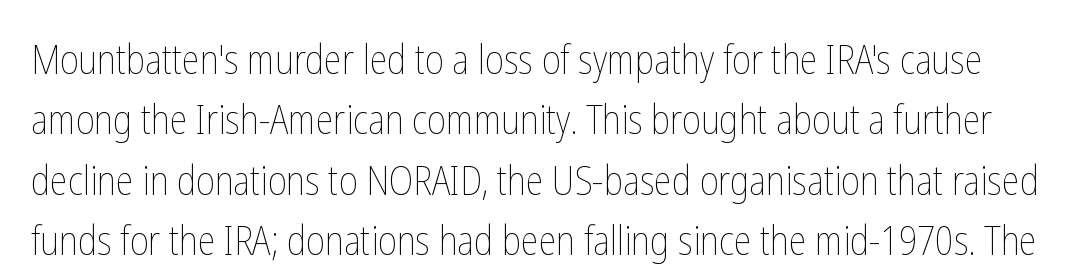
Nobody drew a line under any word here. Do the characters align in a grid? No, the font is proportional. Nobody touched the tracking dial on this one. Does the leading feel generous? No, just average.
